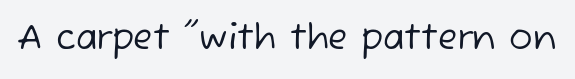
Q: Is the text bold? A: No.
Q: Is the typeface a serif or a sans-serif typeface? A: Sans-serif.
Q: Is the text underlined? A: No.
Q: Is the spacing between letters normal or unusually wide? A: Normal.
Q: Width (condensed, normal, or wide)? A: Normal.
Q: Stroke contrast? A: Low.
Q: x-height? A: Medium.
Q: Monospaced? A: No.
